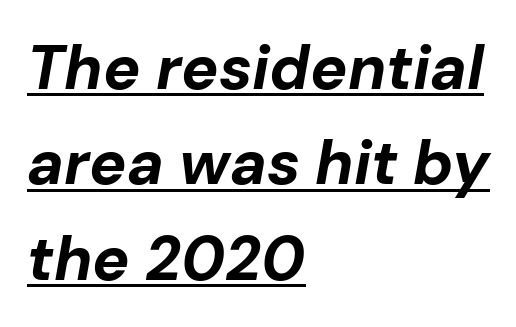
The image shows 62 px bold type, italic (leaning right); set left-aligned, normal line spacing (1.54x), normal letter spacing, underlined; low stroke contrast and a medium x-height.
